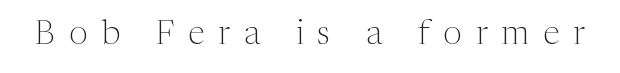
Spacing between characters has been opened up far beyond the box default. Do the characters align in a grid? No, the font is proportional. Unlike italic type, these characters show no tilt at all. Observe the serifs anchoring each vertical stroke in this sample. Clear beneath every line of the passage.
